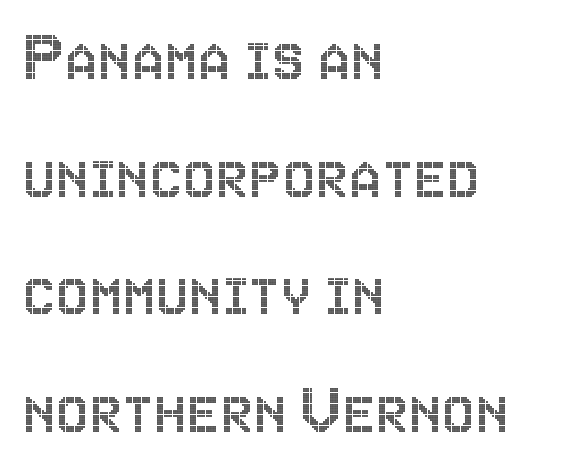
Q: Is the text italic (slanted)? A: No, it is upright.
Q: Is the text underlined? A: No.
Q: How is the paragraph aligned? A: Left-aligned.
Q: Is the spacing between letters normal or unusually wide? A: Normal.
Q: Is the spacing between lines tight, normal or loose? A: Normal.
Q: Width (condensed, normal, or wide)? A: Condensed.
Q: x-height? A: Large.
Q: Monospaced? A: No.
